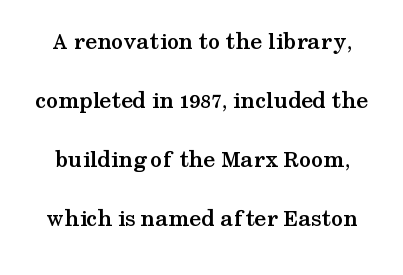
The image shows 24 px bold type, upright; set loose line spacing (2.46x), normal letter spacing, not underlined.
